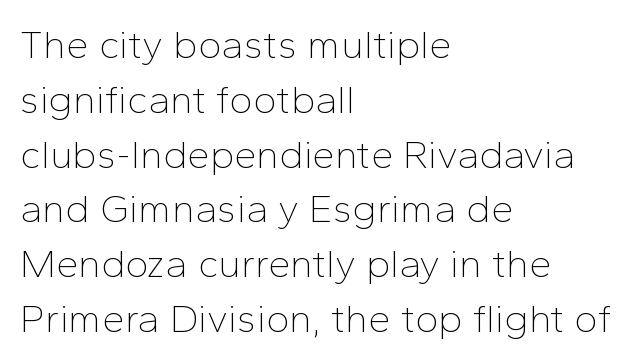
The image shows 40 px thin sans-serif type, upright; set left-aligned, normal line spacing (1.37x), normal letter spacing, not underlined; low stroke contrast and a medium x-height.
